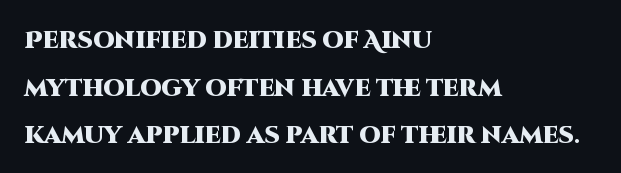
{"italic": "no", "bold": "yes", "underline": "no", "align": "left", "line_spacing": "loose", "line_spacing_ratio": 1.98, "letter_spacing": "normal", "letter_spacing_em": 0.0, "glyph_px": 24}
